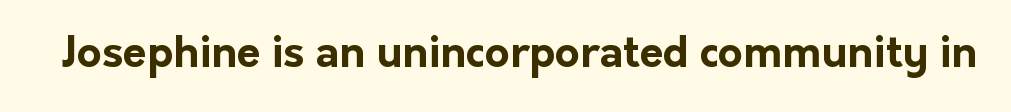
The image shows 43 px bold sans-serif type, upright; set normal letter spacing, not underlined; low stroke contrast and a medium x-height.
